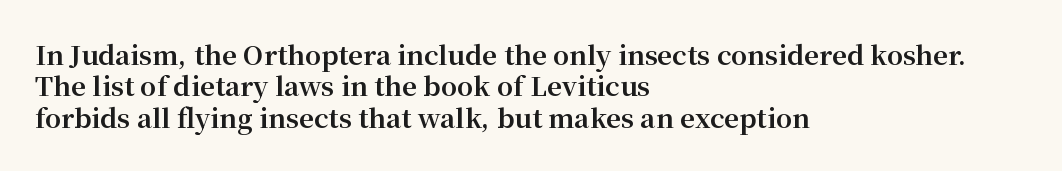
Posture: straight, roman, zero tilt. A student would call this left alignment; a typographer would say flush left, rag right. Rule under the text: the space is simply empty. Between one letter and the next there's only the usual sliver of space. Plenty of ink on the page — the face is bold.
